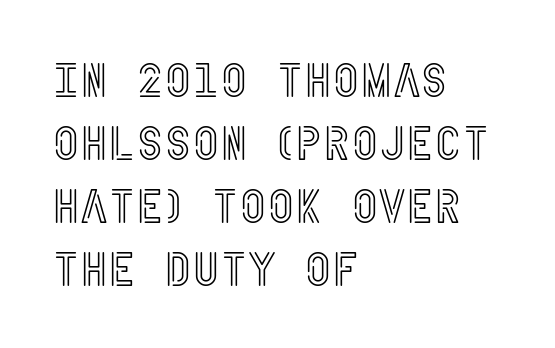
Q: Is the text italic (slanted)? A: No, it is upright.
Q: Is the text underlined? A: No.
Q: How is the paragraph aligned? A: Left-aligned.
Q: Is the spacing between letters normal or unusually wide? A: Normal.
Q: Is the spacing between lines tight, normal or loose? A: Normal.
Q: Width (condensed, normal, or wide)? A: Condensed.
Q: x-height? A: Large.
